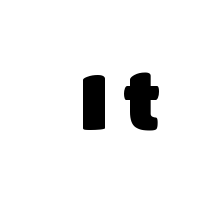
{"serif": "no", "italic": "no", "bold": "yes", "weight": "heavy", "width": "normal", "stroke_contrast": "low", "x_height": "large", "monospaced": "no", "underline": "no", "letter_spacing": "wide", "letter_spacing_em": 0.23, "glyph_px": 77}
